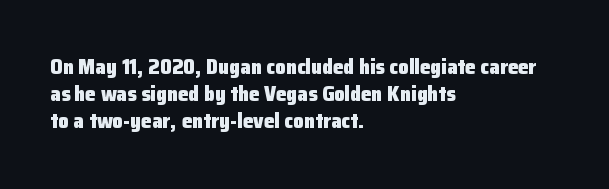
The space directly below the letters is spotless. In terms of leading, this rendering sits right in the middle. Notice how the stems are strictly vertical — no italics here. Honestly, the letter spacing is just normal — you wouldn't notice it. Typesetter's note: full bold, strokes at maximum text heaviness.
